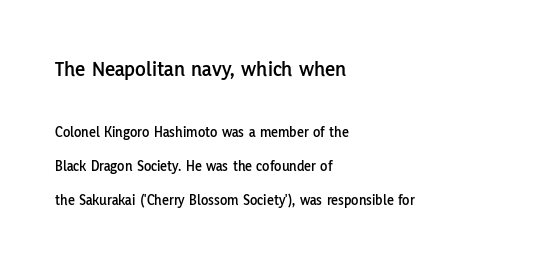
Reading top to bottom, the characters get smaller at the block break. These lines were composed using upright roman letters. The face used here is rendered with its standard letterfit. Rule under the text: the space is simply empty.
